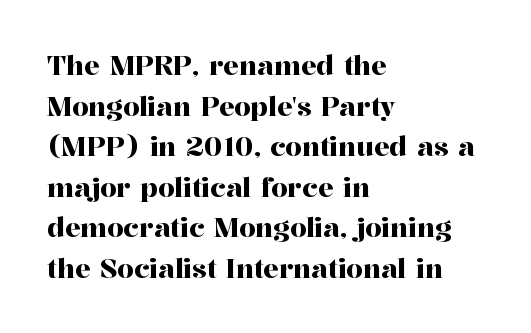
The image shows 26 px text type, upright; set left-aligned, normal line spacing (1.56x), normal letter spacing, not underlined.
